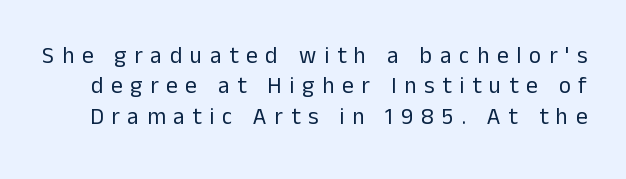
Q: Is the text bold? A: No.
Q: Is the text italic (slanted)? A: No, it is upright.
Q: Is the text underlined? A: No.
Q: Is the spacing between letters normal or unusually wide? A: Unusually wide.
Q: Is the spacing between lines tight, normal or loose? A: Normal.
